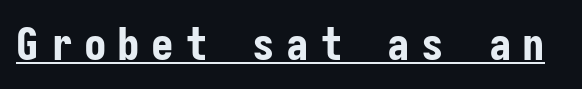
Q: Is the text bold? A: Yes.
Q: Is the text italic (slanted)? A: No, it is upright.
Q: Is the typeface a serif or a sans-serif typeface? A: Sans-serif.
Q: Is the text underlined? A: Yes.
Q: Is the spacing between letters normal or unusually wide? A: Unusually wide.
Q: Width (condensed, normal, or wide)? A: Condensed.
Q: Stroke contrast? A: Low.
Q: x-height? A: Medium.
Q: Monospaced? A: Yes.
